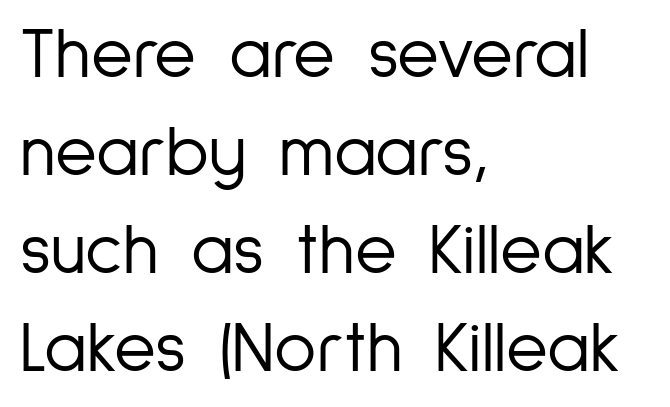
Every character sits straight up, as roman type does. This sample uses a sans-serif face. Vertical spacing — default. This sample is left-justified, so line endings fall wherever the words run out. Weight: not bold — regular or lighter.
